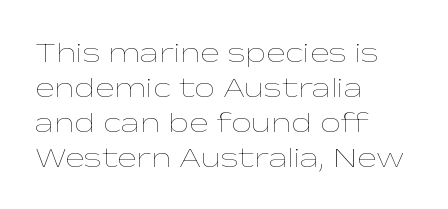
{"italic": "no", "bold": "no", "weight": "thin", "width": "wide", "stroke_contrast": "low", "x_height": "medium", "monospaced": "no", "underline": "no", "align": "left", "line_spacing_ratio": 1.21, "letter_spacing": "normal", "letter_spacing_em": 0.0, "glyph_px": 29}
